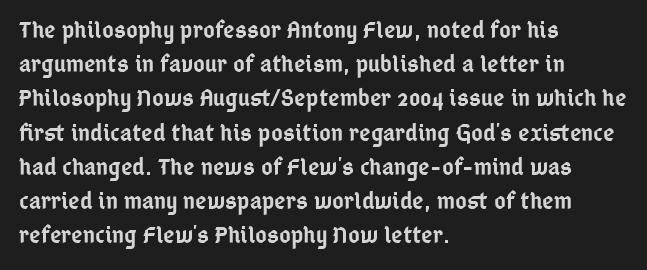
The image shows 25 px text type, upright; set left-aligned, normal line spacing (1.37x), normal letter spacing, not underlined.
